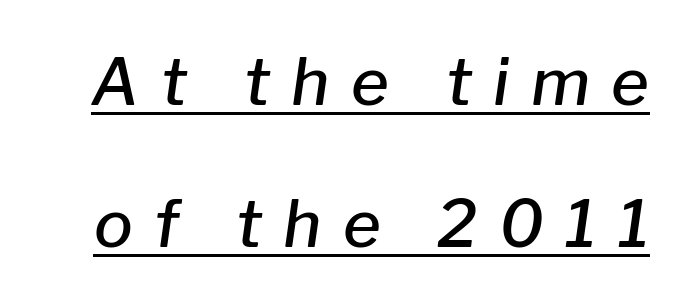
{"italic": "yes", "lean": "right", "slant_degrees": 8, "bold": "semi", "weight": "semibold", "width": "normal", "stroke_contrast": "low", "x_height": "medium", "monospaced": "no", "underline": "yes", "line_spacing": "loose", "line_spacing_ratio": 2.19, "letter_spacing": "wide", "letter_spacing_em": 0.33, "glyph_px": 65}
